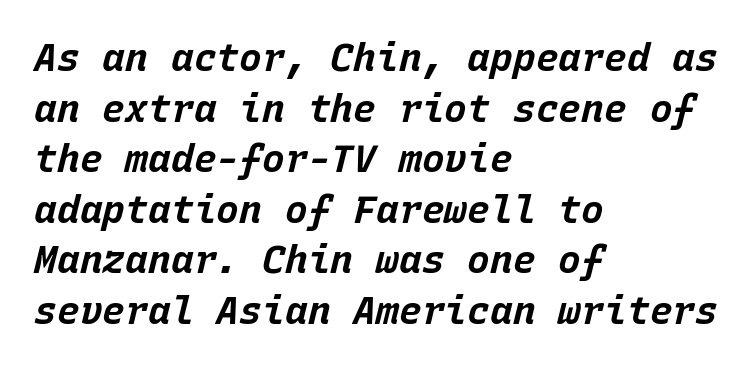
{"italic": "yes", "lean": "right", "slant_degrees": 15, "bold": "yes", "weight": "bold", "width": "normal", "stroke_contrast": "low", "x_height": "large", "monospaced": "yes", "underline": "no", "align": "left", "line_spacing": "normal", "line_spacing_ratio": 1.33, "letter_spacing": "normal", "letter_spacing_em": 0.0, "glyph_px": 38}
